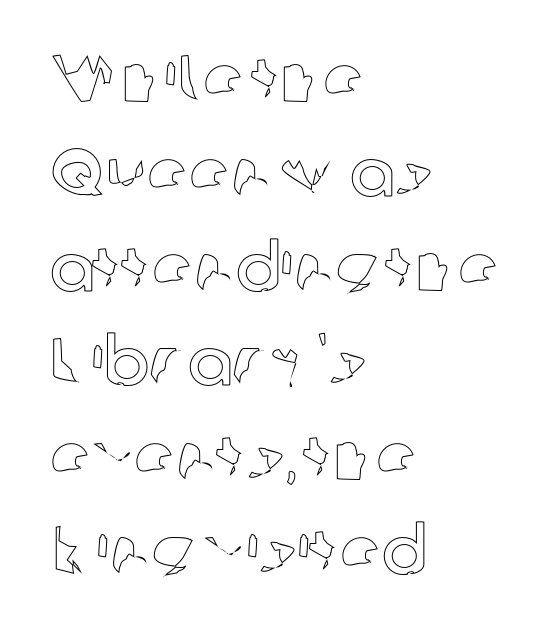
Q: Is the text italic (slanted)? A: No, it is upright.
Q: Is the text underlined? A: No.
Q: How is the paragraph aligned? A: Left-aligned.
Q: Is the spacing between letters normal or unusually wide? A: Normal.
Q: Is the spacing between lines tight, normal or loose? A: Normal.
Q: Width (condensed, normal, or wide)? A: Normal.
Q: x-height? A: Medium.
Q: Monospaced? A: No.
